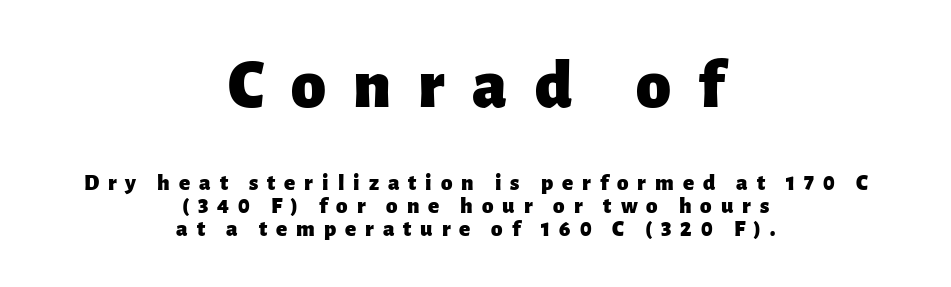
Reading down the block, each line starts at a different indent, mirrored at its end. These lines are rendered in a variable-pitch font. This is sans-serif lettering, the kind often seen on screens and signage. Vertical spacing — tight.
